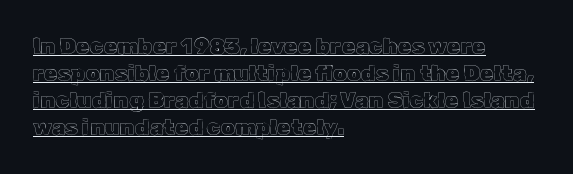
Q: Is the text italic (slanted)? A: No, it is upright.
Q: Is the text underlined? A: Yes.
Q: How is the paragraph aligned? A: Left-aligned.
Q: Is the spacing between letters normal or unusually wide? A: Normal.
